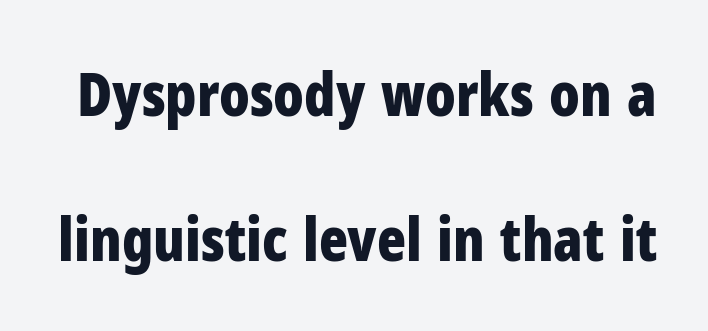
{"serif": "no", "italic": "no", "bold": "yes", "weight": "bold", "width": "condensed", "stroke_contrast": "low", "x_height": "medium", "monospaced": "no", "underline": "no", "line_spacing": "loose", "line_spacing_ratio": 2.42, "letter_spacing": "normal", "letter_spacing_em": 0.0, "glyph_px": 60}
